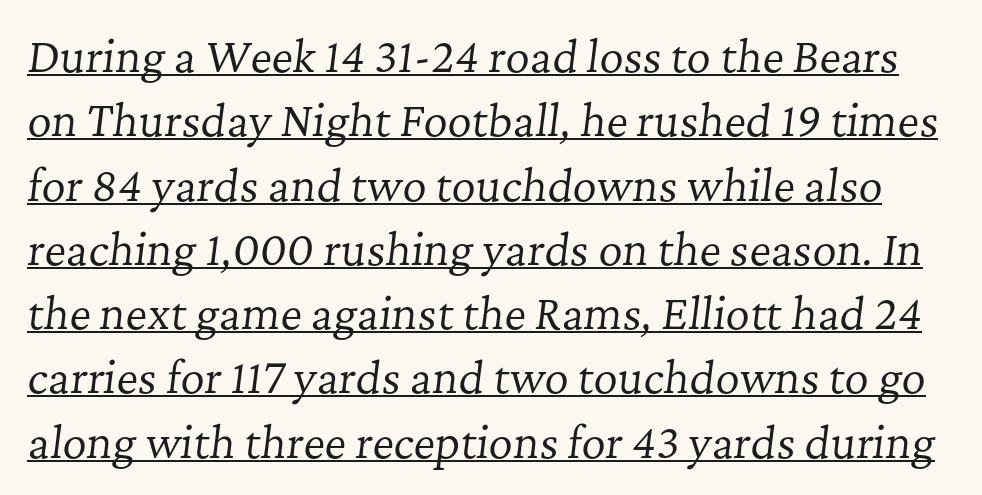
Here the designer chose a conventional face with non-uniform glyph widths. Caption: lettering with a line underneath. The block of text has a typical density, with ordinary space between rows. The font's italic variant was chosen for this text. Little horizontal feet cap the strokes, marking this as serif type.
